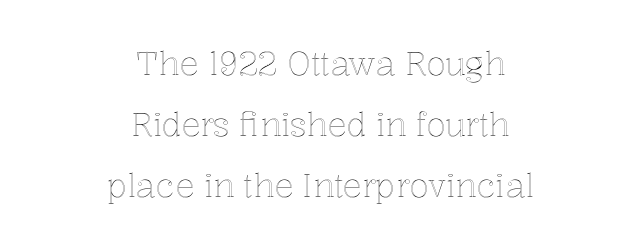
{"italic": "no", "width": "normal", "x_height": "medium", "monospaced": "no", "underline": "no", "align": "center", "line_spacing": "loose", "line_spacing_ratio": 1.91, "letter_spacing": "normal", "letter_spacing_em": 0.0, "glyph_px": 32}
